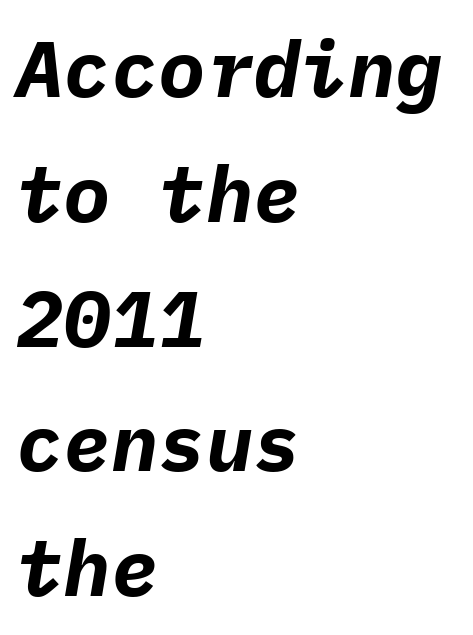
{"italic": "yes", "lean": "right", "slant_degrees": 9, "bold": "yes", "weight": "bold", "width": "normal", "stroke_contrast": "low", "x_height": "medium", "monospaced": "yes", "underline": "no", "align": "left", "line_spacing": "normal", "line_spacing_ratio": 1.58, "letter_spacing": "normal", "letter_spacing_em": 0.0, "glyph_px": 79}
